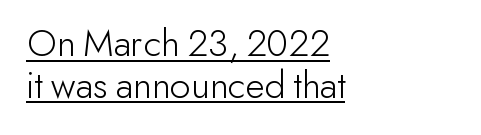
Q: Is the text bold? A: No.
Q: Is the text italic (slanted)? A: No, it is upright.
Q: Is the typeface a serif or a sans-serif typeface? A: Sans-serif.
Q: Is the text underlined? A: Yes.
Q: How is the paragraph aligned? A: Left-aligned.
Q: Is the spacing between letters normal or unusually wide? A: Normal.
Q: Is the spacing between lines tight, normal or loose? A: Tight.
Q: Width (condensed, normal, or wide)? A: Normal.
Q: Stroke contrast? A: Low.
Q: x-height? A: Small.
Q: Monospaced? A: No.
